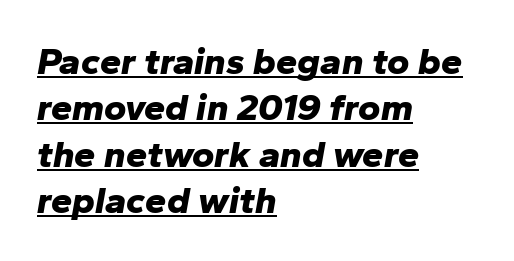
The text block is weighted toward the left margin, trailing off unevenly rightward. A dark, heavy texture on the line: the type is bold. Each letter keeps its own natural width here, so spacing adapts to shape. Tracking value appears to be zero — textbook default spacing. The lettering tilts uniformly, giving the passage an italic look.
